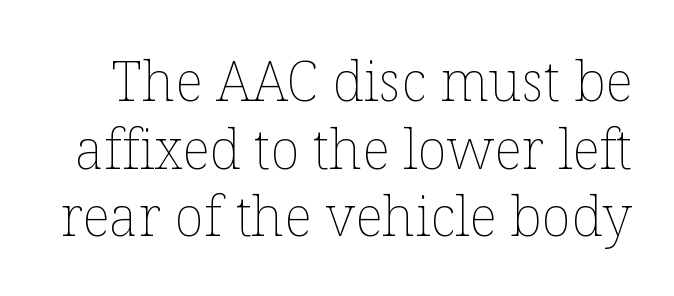
The image shows 55 px thin type, upright; set line spacing 1.23x, normal letter spacing, not underlined; low stroke contrast and a medium x-height.
